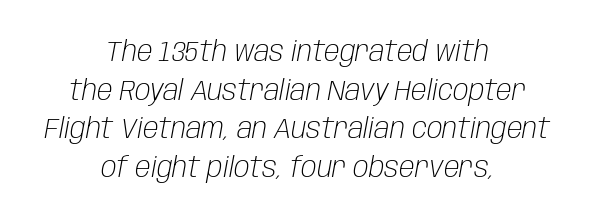
{"italic": "yes", "lean": "right", "slant_degrees": 10, "bold": "no", "weight": "light", "width": "condensed", "stroke_contrast": "low", "x_height": "large", "monospaced": "no", "underline": "no", "align": "center", "line_spacing": "normal", "line_spacing_ratio": 1.33, "letter_spacing": "normal", "letter_spacing_em": 0.0, "glyph_px": 29}
